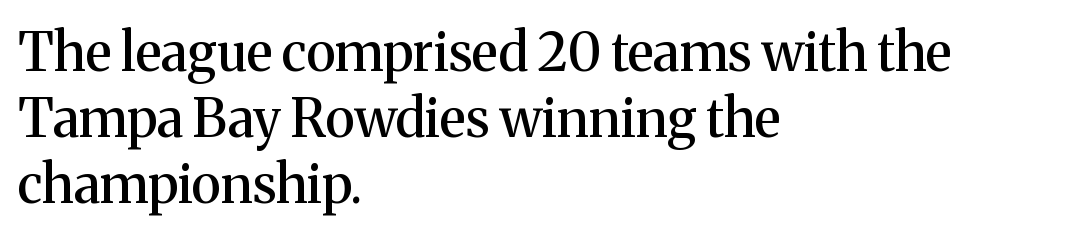
Q: Is the text italic (slanted)? A: No, it is upright.
Q: Is the typeface a serif or a sans-serif typeface? A: Serif.
Q: Is the text underlined? A: No.
Q: How is the paragraph aligned? A: Left-aligned.
Q: Is the spacing between letters normal or unusually wide? A: Normal.
Q: Is the spacing between lines tight, normal or loose? A: Normal.
Q: Width (condensed, normal, or wide)? A: Normal.
Q: Stroke contrast? A: Medium.
Q: x-height? A: Medium.
Q: Monospaced? A: No.
